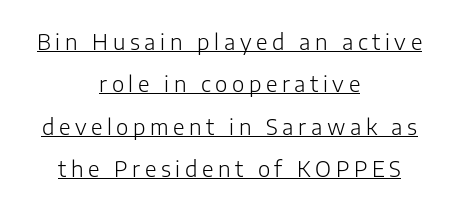
The image shows 21 px text type, upright; set centered, loose line spacing (2.02x), unusually wide letter spacing (+0.22 em), underlined.
